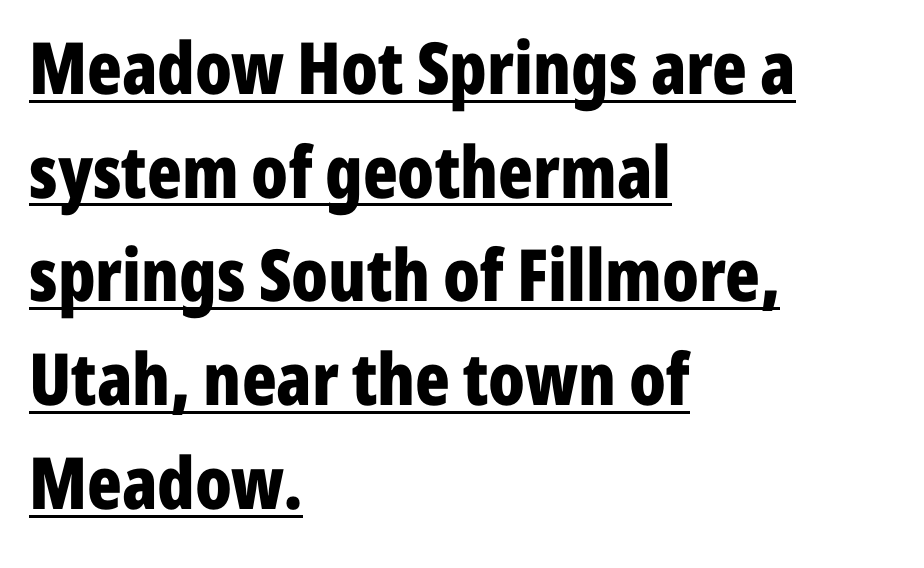
{"serif": "no", "italic": "no", "bold": "yes", "weight": "bold", "width": "condensed", "stroke_contrast": "low", "x_height": "medium", "monospaced": "no", "underline": "yes", "align": "left", "line_spacing": "normal", "line_spacing_ratio": 1.44, "letter_spacing": "normal", "letter_spacing_em": 0.0, "glyph_px": 72}
